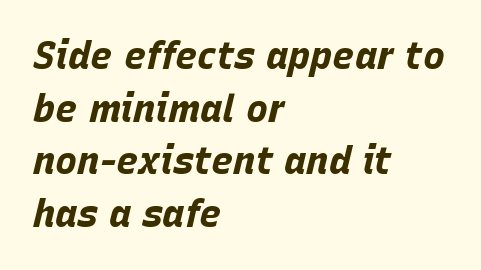
The characters look thick and weighty, a clear bold. Characters follow at the spacing the type designer built in. Looks like regular typesetting: each glyph gets only the width it needs. Check under the words: just untouched page. Each line starts at the same left margin while the right side varies.
